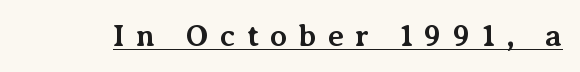
{"serif": "yes", "italic": "no", "bold": "yes", "weight": "bold", "width": "normal", "stroke_contrast": "medium", "x_height": "medium", "monospaced": "no", "underline": "yes", "letter_spacing": "wide", "letter_spacing_em": 0.36, "glyph_px": 31}
